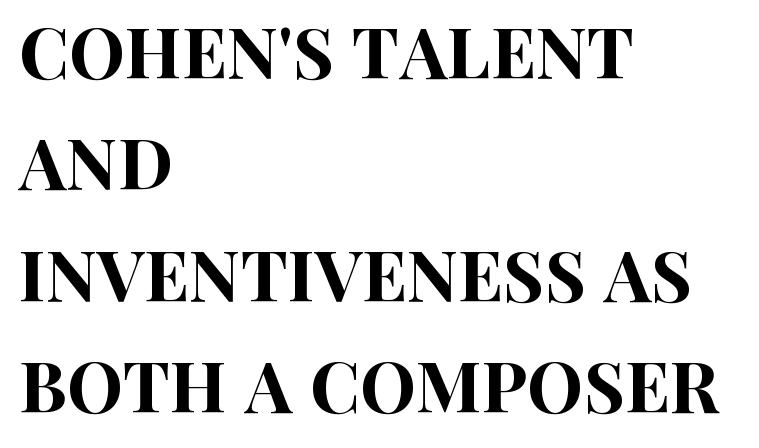
Q: Is the text italic (slanted)? A: No, it is upright.
Q: Is the typeface a serif or a sans-serif typeface? A: Sans-serif.
Q: Is the text underlined? A: No.
Q: How is the paragraph aligned? A: Left-aligned.
Q: Is the spacing between letters normal or unusually wide? A: Normal.
Q: Is the spacing between lines tight, normal or loose? A: Normal.
Q: Width (condensed, normal, or wide)? A: Condensed.
Q: Stroke contrast? A: High.
Q: x-height? A: Large.
Q: Monospaced? A: No.
